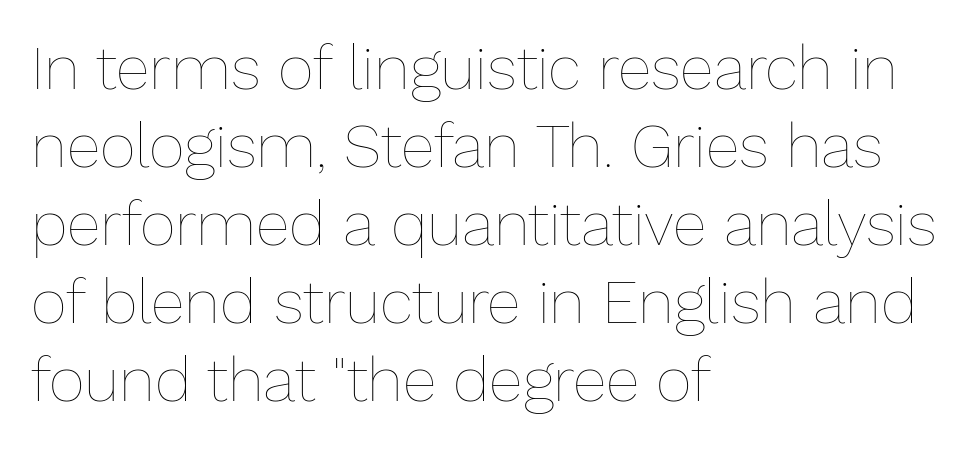
The letters advance in unequal steps, a hallmark of proportional type. Visually the block forms a straight wall on the left and a jagged coastline on the right. Posture: straight, roman, zero tilt. The vertical gap from one line to the next is medium. No word sits above an underline.
